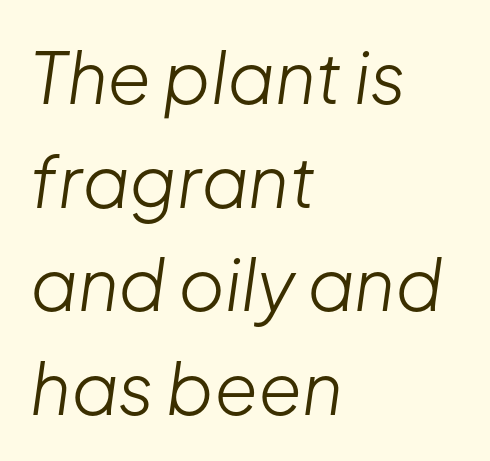
{"italic": "yes", "lean": "right", "slant_degrees": 8, "bold": "no", "weight": "light", "width": "normal", "stroke_contrast": "low", "x_height": "medium", "monospaced": "no", "underline": "no", "align": "left", "line_spacing": "normal", "line_spacing_ratio": 1.46, "letter_spacing": "normal", "letter_spacing_em": 0.0, "glyph_px": 71}
